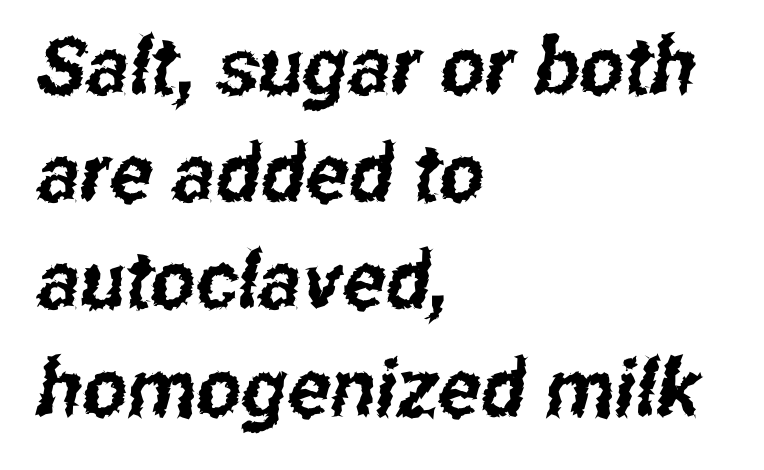
Q: Is the typeface a serif or a sans-serif typeface? A: Sans-serif.
Q: Is the text underlined? A: No.
Q: How is the paragraph aligned? A: Left-aligned.
Q: Is the spacing between letters normal or unusually wide? A: Normal.
Q: Is the spacing between lines tight, normal or loose? A: Normal.
Q: Width (condensed, normal, or wide)? A: Condensed.
Q: Stroke contrast? A: Low.
Q: x-height? A: Medium.
Q: Monospaced? A: No.
